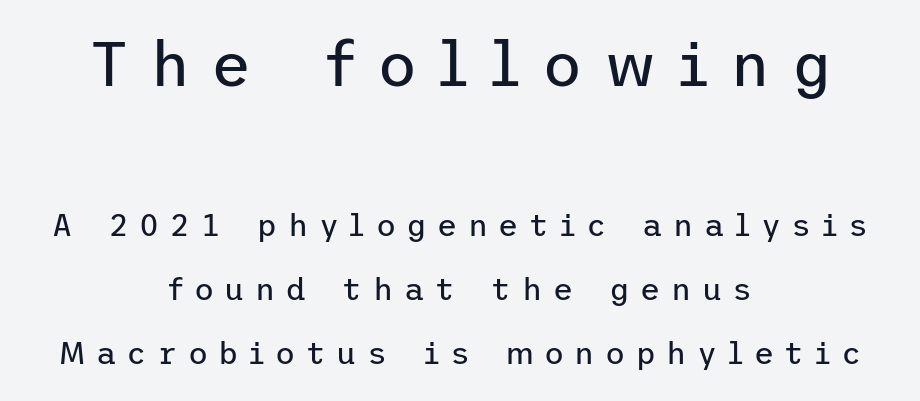
Q: Is the text bold? A: No.
Q: Is the text italic (slanted)? A: No, it is upright.
Q: Is the typeface a serif or a sans-serif typeface? A: Sans-serif.
Q: Is the text underlined? A: No.
Q: How is the paragraph aligned? A: Centered.
Q: Is the spacing between letters normal or unusually wide? A: Unusually wide.
Q: Is the spacing between lines tight, normal or loose? A: Loose.
Q: Which block of text is set in a larger size, the first (top) or the second (bottom)? A: The first (top) one.
Q: Width (condensed, normal, or wide)? A: Normal.
Q: Stroke contrast? A: Low.
Q: x-height? A: Medium.
